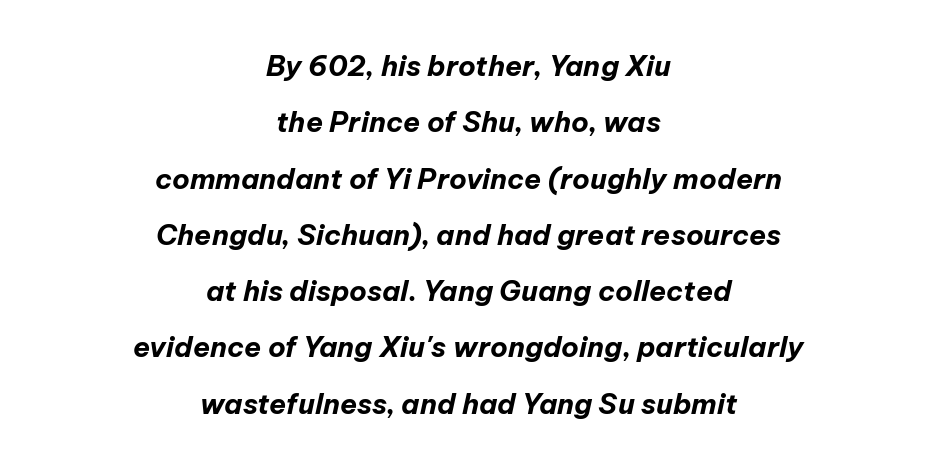
The image shows 28 px bold type, italic (leaning right); set centered, loose line spacing (2.01x), normal letter spacing, not underlined; low stroke contrast and a medium x-height.
